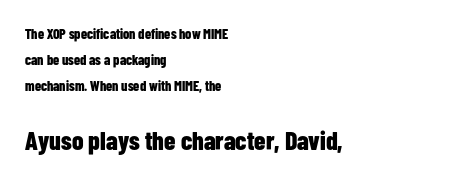
The image shows 26 px bold type, upright; set left-aligned, line spacing 1.87x, normal letter spacing, not underlined; the second (bottom) block is 1.86x larger.
